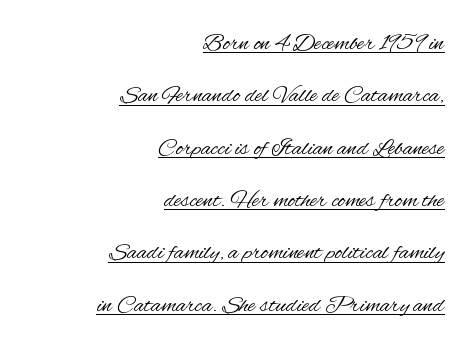
What decoration does the sample have? An underline. The typesetter chose a ragged-left arrangement here. The letterforms sit at book weight or below. In terms of leading, this rendering errs on the spacious side. Does extra space separate the letters? No, they use regular spacing.
